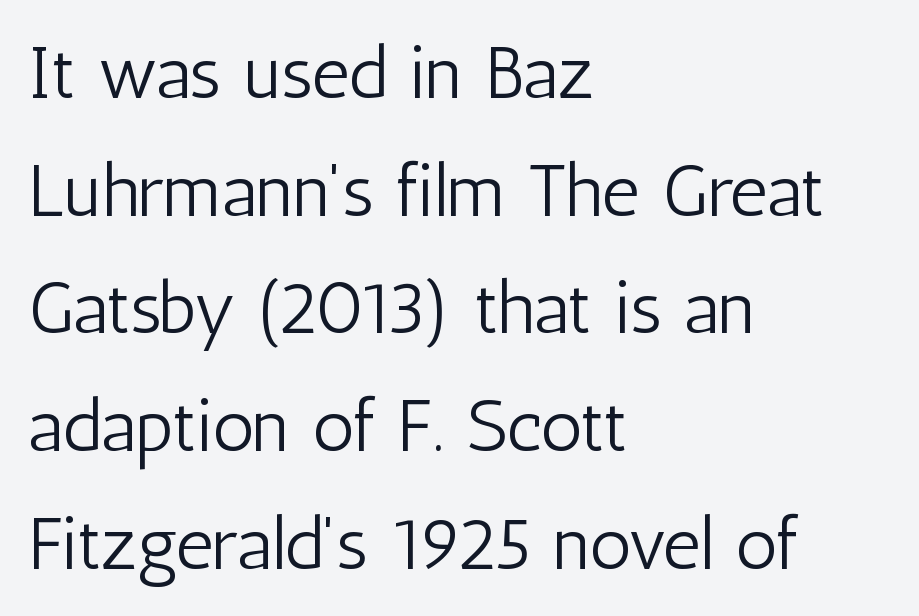
{"serif": "no", "italic": "no", "bold": "no", "weight": "light", "width": "condensed", "stroke_contrast": "low", "x_height": "medium", "monospaced": "no", "underline": "no", "align": "left", "line_spacing": "normal", "line_spacing_ratio": 1.59, "letter_spacing": "normal", "letter_spacing_em": 0.0, "glyph_px": 74}
